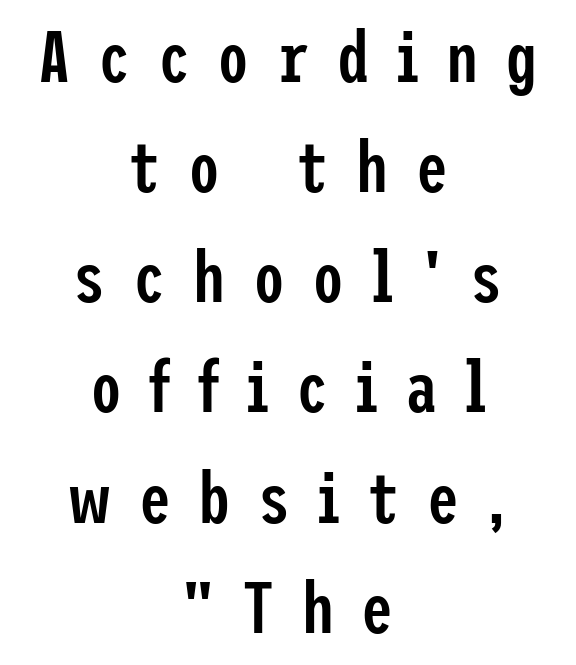
{"serif": "no", "italic": "no", "bold": "semi", "weight": "semibold", "width": "condensed", "stroke_contrast": "low", "x_height": "medium", "underline": "no", "align": "center", "line_spacing": "normal", "line_spacing_ratio": 1.53, "letter_spacing": "wide", "letter_spacing_em": 0.38, "glyph_px": 72}
